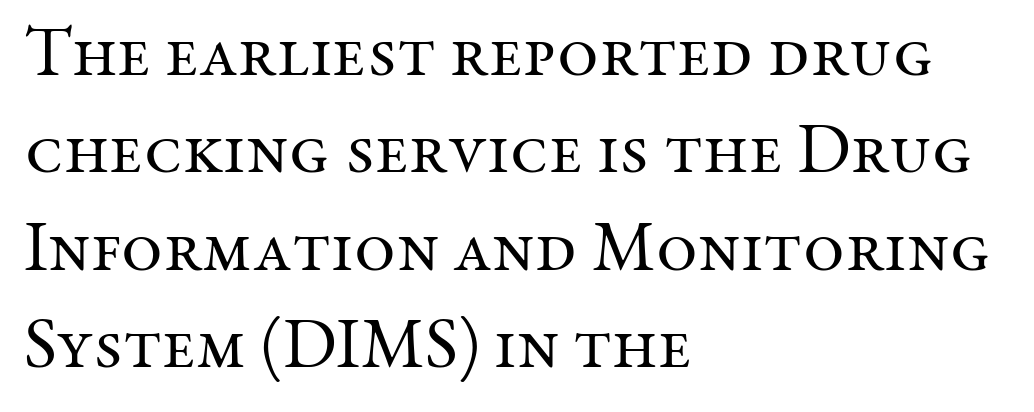
Each word holds together tightly as a unit, with standard inter-letter gaps. If you drew a ruler down the left edge, every line would touch it. Stroke thickness stays within the range of a standard reading face or lighter. In terms of letterform style, serifs are clearly present. Do the characters align in a grid? No, the font is proportional. The words here are not underlined.
